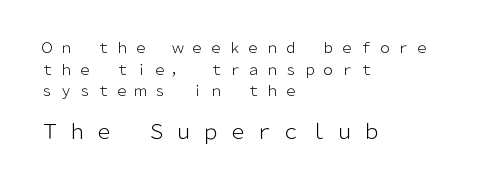
Q: Is the text bold? A: No.
Q: Is the text italic (slanted)? A: No, it is upright.
Q: Is the text underlined? A: No.
Q: How is the paragraph aligned? A: Left-aligned.
Q: Is the spacing between letters normal or unusually wide? A: Unusually wide.
Q: Is the spacing between lines tight, normal or loose? A: Normal.
Q: Which block of text is set in a larger size, the first (top) or the second (bottom)? A: The second (bottom) one.
